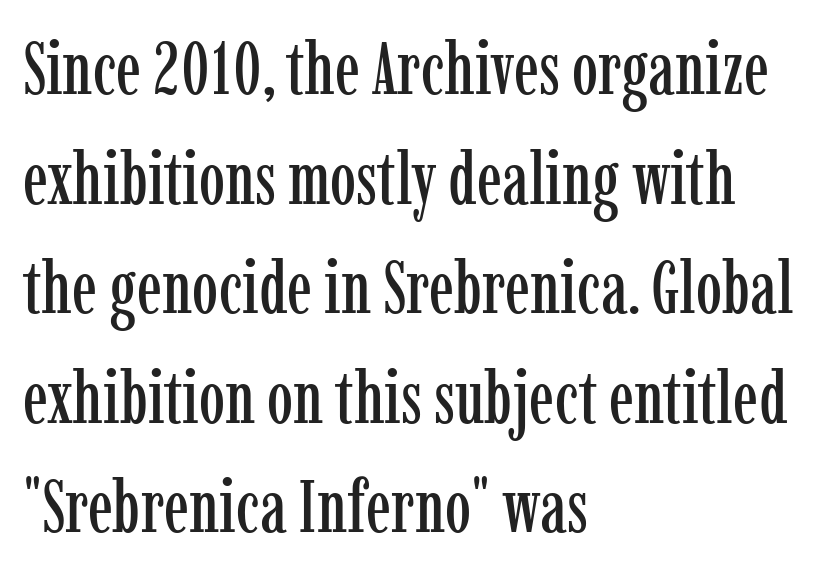
The letterforms sit shoulder to shoulder at normal distance. Regular leading. Visually the block forms a straight wall on the left and a jagged coastline on the right. The letters stand straight up with perfectly vertical stems. The passage shown is typed in a proportional face where columns would drift. Has an underline been added? It has not.
